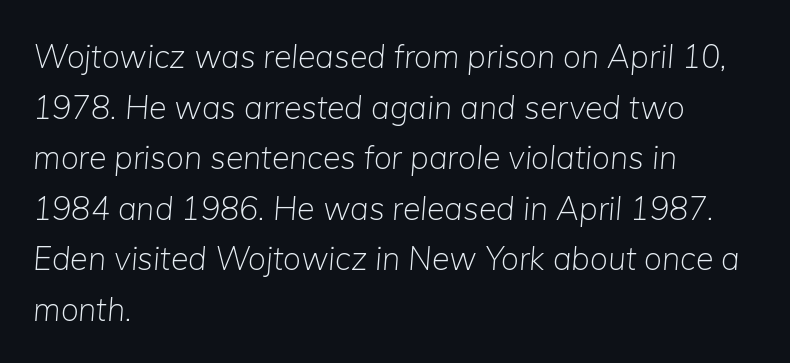
The image shows 32 px light type, italic (leaning right); set left-aligned, normal line spacing (1.58x), normal letter spacing, not underlined; low stroke contrast and a medium x-height.
